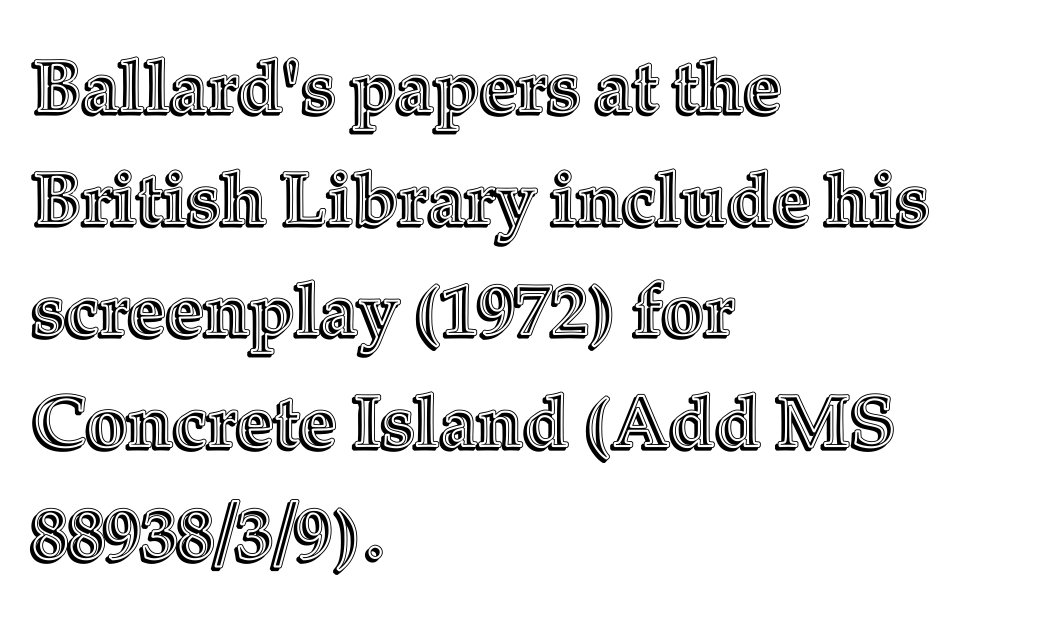
Whoever set this chose a conventional vertical rhythm. Each letter keeps its own natural width here, so spacing adapts to shape. What stands out about the letter spacing? Nothing — it is the standard amount. Horizontally, the lines are justified to the leading edge only.
